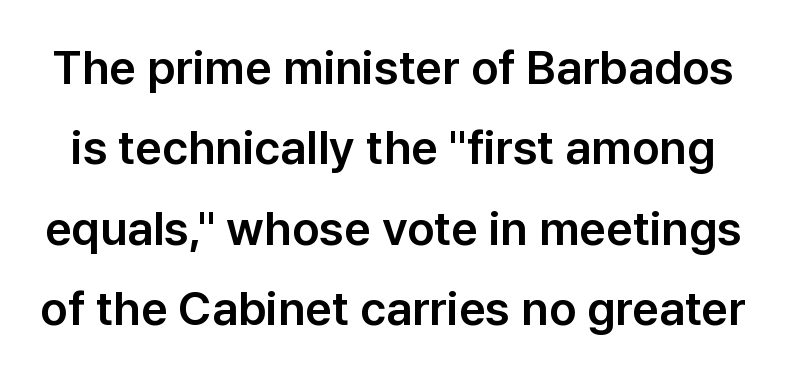
The tracking reads as untouched default to a designer's eye. Plain, unruled lines of type. Varying glyph widths throughout — classic text-font behaviour. A typesetter would mark this as roman, not italic. Typographically, this falls in the sans-serif category.
